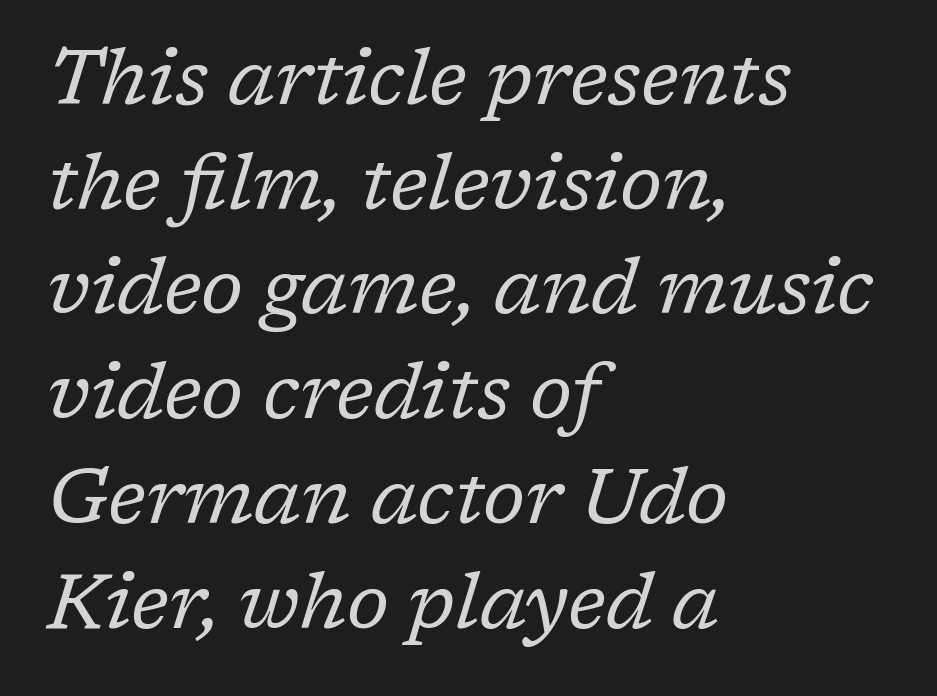
{"serif": "yes", "italic": "yes", "lean": "right", "slant_degrees": 17, "bold": "no", "weight": "regular", "width": "normal", "stroke_contrast": "low", "x_height": "medium", "monospaced": "no", "underline": "no", "align": "left", "line_spacing": "normal", "line_spacing_ratio": 1.36, "letter_spacing": "normal", "letter_spacing_em": 0.0, "glyph_px": 77}
